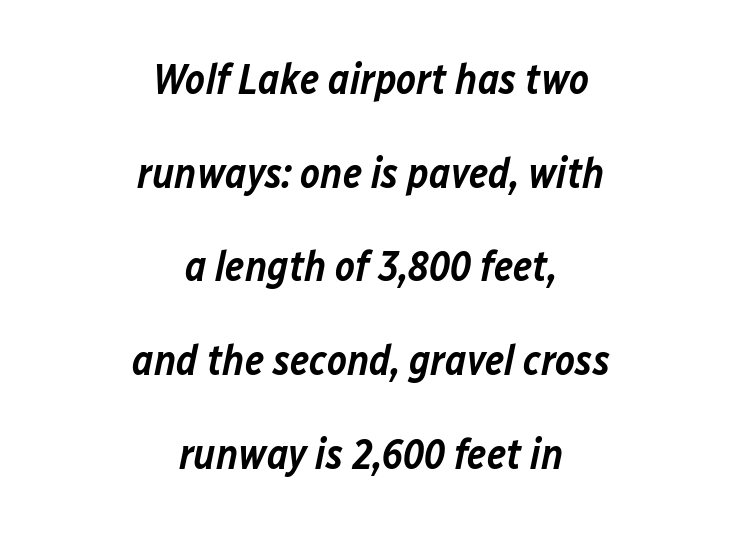
{"italic": "yes", "lean": "right", "slant_degrees": 12, "bold": "semi", "weight": "semibold", "width": "normal", "stroke_contrast": "low", "x_height": "medium", "monospaced": "no", "underline": "no", "align": "center", "line_spacing": "loose", "line_spacing_ratio": 2.23, "letter_spacing": "normal", "letter_spacing_em": 0.0, "glyph_px": 42}
